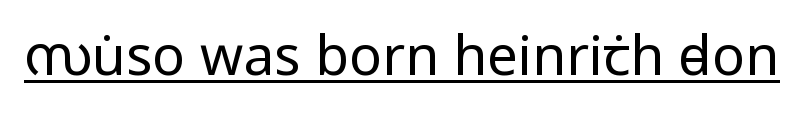
Short note: letters normally spaced. In terms of posture, this sample is upright. This rendering employs a face without finishing strokes, i.e., a sans-serif. On a weight scale, this lands at 450 or below. A typesetter would call this proportional, since set widths differ per character. Descenders here cross a horizontal rule under the line.
